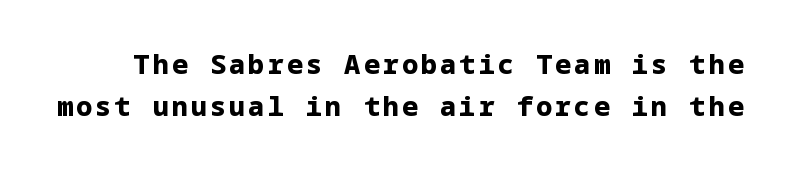
{"italic": "no", "bold": "yes", "underline": "no", "line_spacing": "normal", "line_spacing_ratio": 1.56, "glyph_px": 27}
